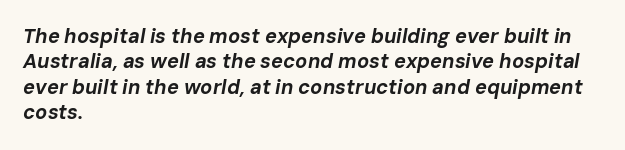
{"italic": "yes", "lean": "right", "slant_degrees": 10, "bold": "yes", "underline": "no", "align": "left", "line_spacing": "normal", "line_spacing_ratio": 1.27, "letter_spacing": "normal", "letter_spacing_em": 0.0, "glyph_px": 20}
